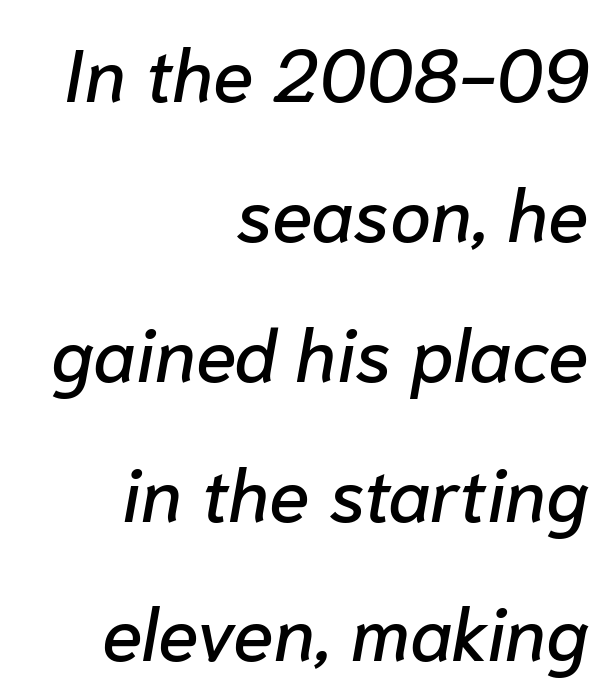
Q: Is the text italic (slanted)? A: Yes, it leans right by about 10 degrees.
Q: Is the text underlined? A: No.
Q: How is the paragraph aligned? A: Right-aligned.
Q: Is the spacing between letters normal or unusually wide? A: Normal.
Q: Width (condensed, normal, or wide)? A: Normal.
Q: Stroke contrast? A: Low.
Q: x-height? A: Medium.
Q: Monospaced? A: No.
